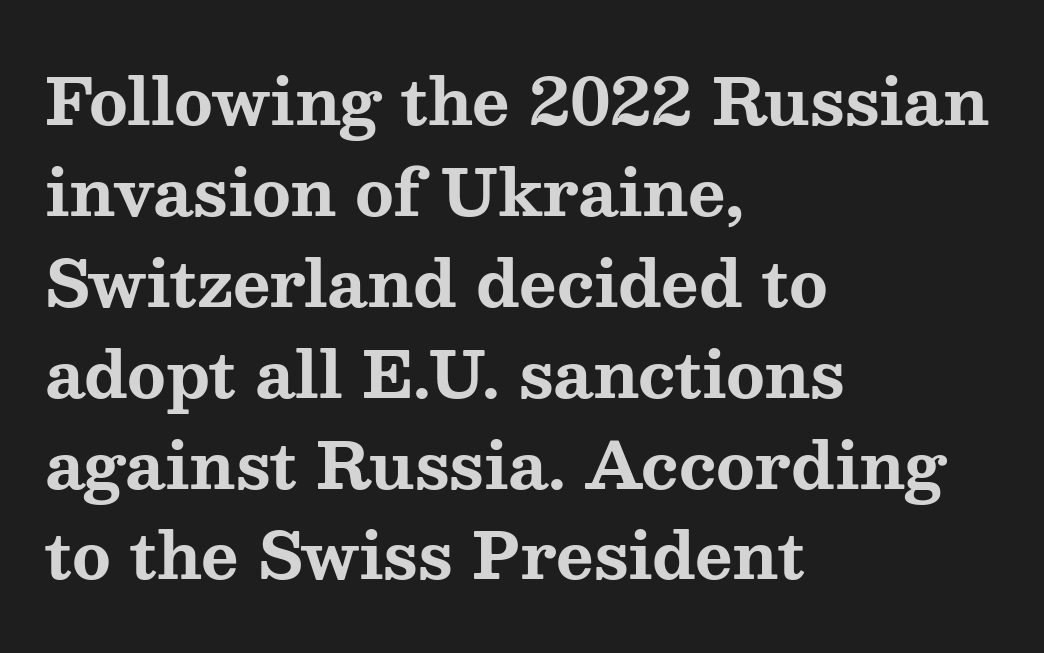
{"serif": "yes", "italic": "no", "bold": "yes", "weight": "bold", "width": "wide", "stroke_contrast": "medium", "x_height": "medium", "monospaced": "no", "underline": "no", "align": "left", "line_spacing": "normal", "line_spacing_ratio": 1.42, "letter_spacing": "normal", "letter_spacing_em": 0.0, "glyph_px": 64}
